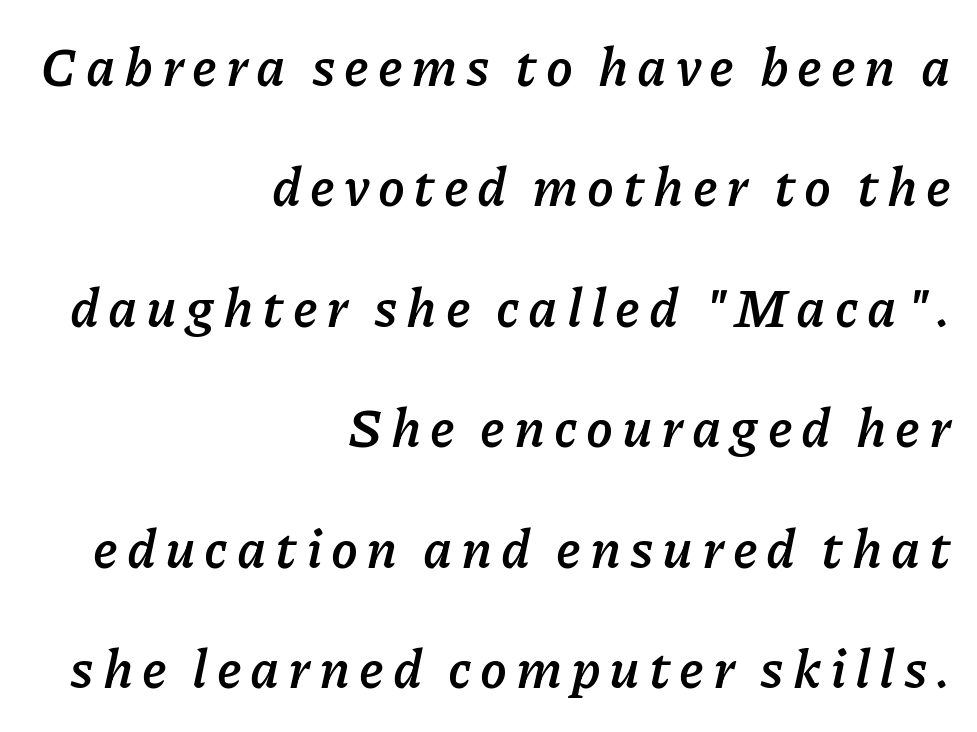
{"italic": "yes", "lean": "right", "slant_degrees": 11, "bold": "yes", "weight": "semibold", "width": "normal", "stroke_contrast": "low", "x_height": "medium", "monospaced": "no", "underline": "no", "align": "right", "line_spacing": "loose", "line_spacing_ratio": 2.23, "glyph_px": 54}
